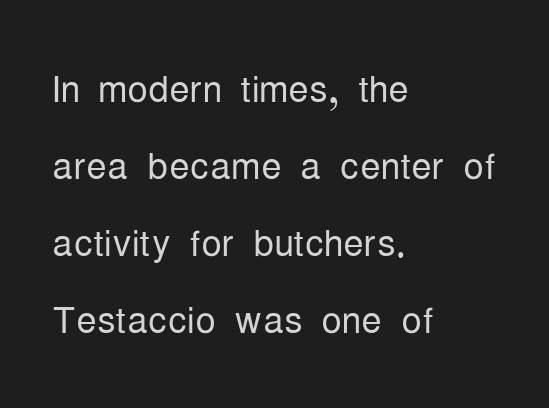
The image shows 51 px light, condensed sans-serif type, upright; set left-aligned, normal line spacing (1.51x), normal letter spacing, not underlined; low stroke contrast and a medium x-height.
